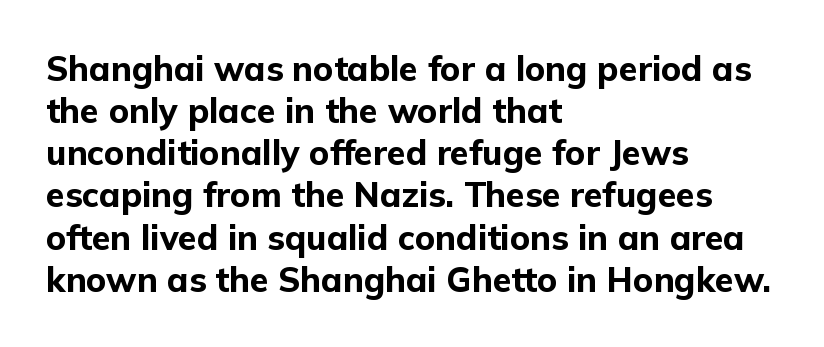
The image shows 34 px bold sans-serif type, upright; set left-aligned, line spacing 1.24x, normal letter spacing, not underlined; low stroke contrast and a medium x-height.
